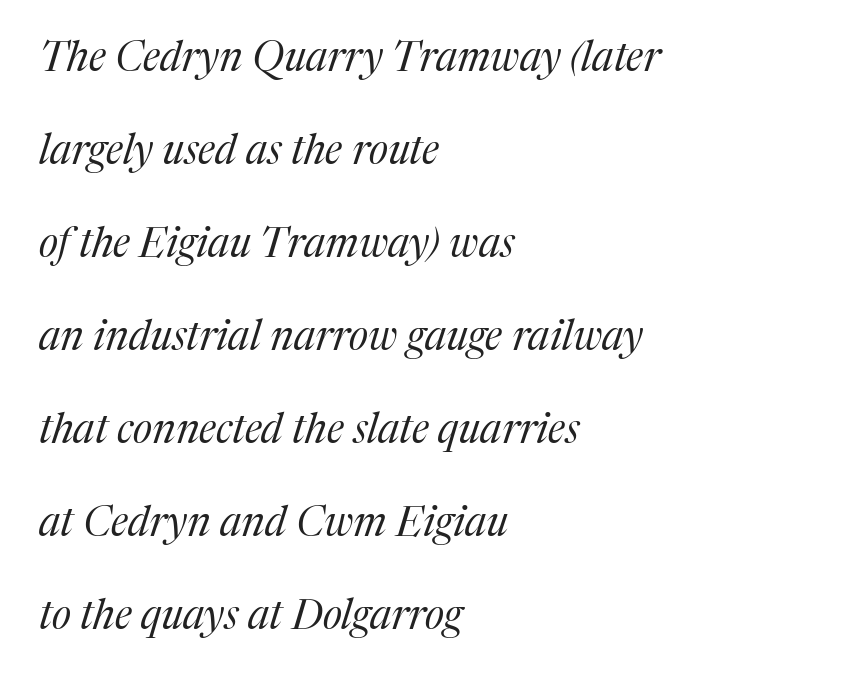
The image shows 41 px regular-weight serif type, italic (leaning right); set left-aligned, loose line spacing (2.27x), normal letter spacing, not underlined; medium stroke contrast and a medium x-height.
